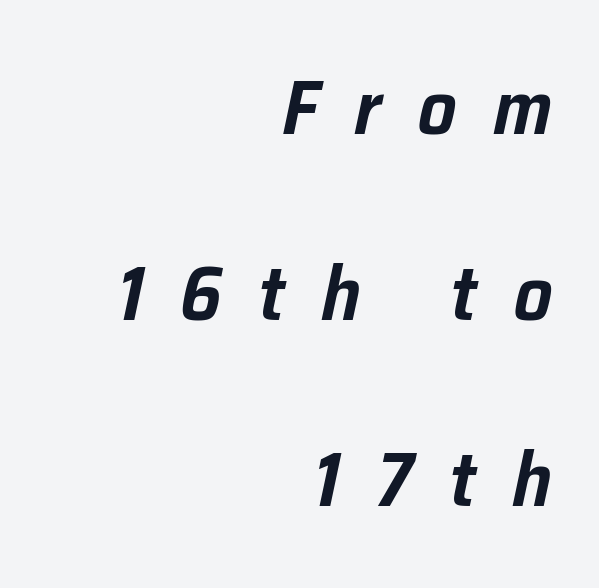
Characters are canted at an angle relative to the baseline's perpendicular. Airy leading. Each row of text sits above clean, open space. The letters advance in unequal steps, a hallmark of proportional type.
